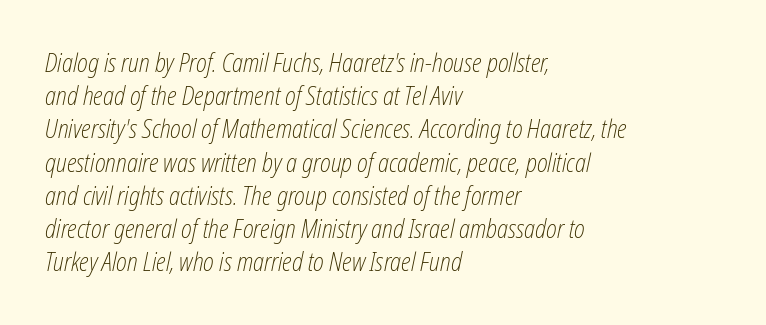
Characters follow at the spacing the type designer built in. Notice how the passage keeps a crisp vertical edge on the left only. Evenly set lines give the paragraph a standard silhouette. Each stroke keeps to a modest, everyday thickness or less.
